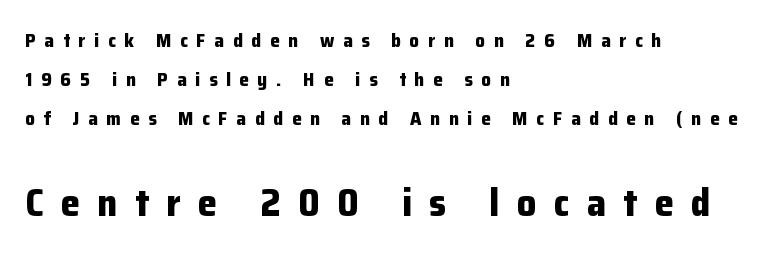
Each glyph is drawn with heavy, bold strokes. The rag falls on the right side of this text block. The typography opts for an upright posture over an oblique one. Rule under the text: the space is simply empty.
